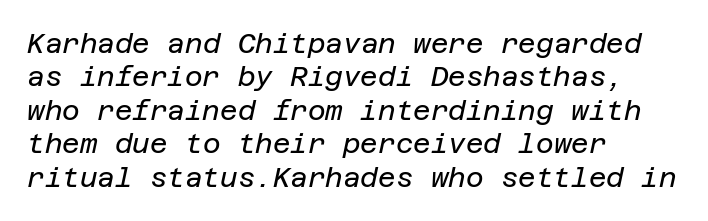
The image shows 27 px text type, italic (leaning right); set left-aligned, line spacing 1.24x, normal letter spacing, not underlined.
